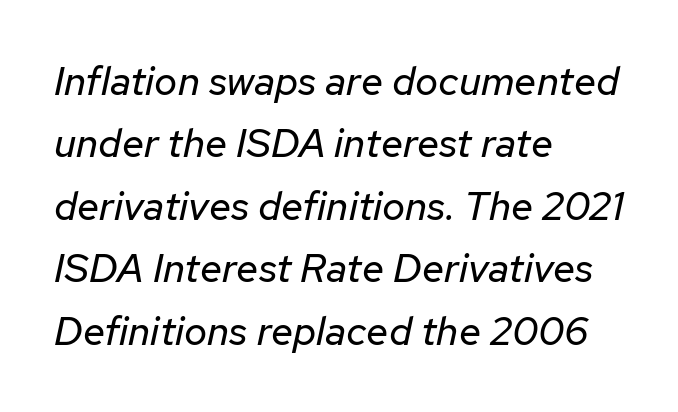
The image shows 40 px regular-weight type, italic (leaning right); set left-aligned, normal line spacing (1.56x), normal letter spacing, not underlined; low stroke contrast and a medium x-height.
